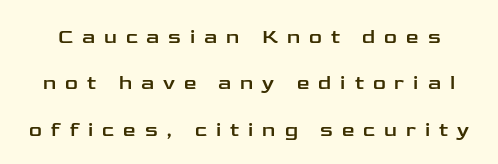
The image shows 20 px text type, upright; set loose line spacing (2.32x), unusually wide letter spacing (+0.45 em), not underlined.
